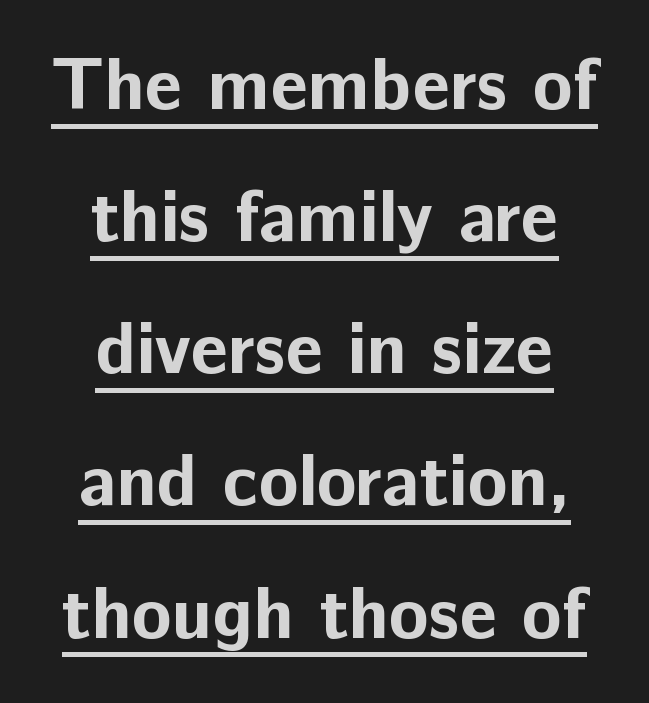
Q: Is the text bold? A: Yes.
Q: Is the text italic (slanted)? A: No, it is upright.
Q: Is the typeface a serif or a sans-serif typeface? A: Sans-serif.
Q: Is the text underlined? A: Yes.
Q: Is the spacing between letters normal or unusually wide? A: Normal.
Q: Width (condensed, normal, or wide)? A: Normal.
Q: Stroke contrast? A: Low.
Q: x-height? A: Medium.
Q: Monospaced? A: No.
